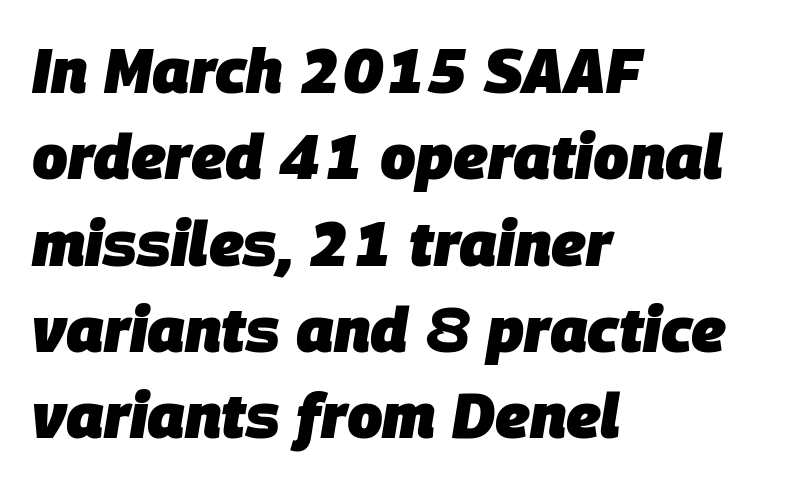
Typeset ragged right — the left edge is the straight one. On the weight axis this lands at bold, roughly 700. Note the varied advance widths — an 'i' is clearly narrower than an 'm'. Unmarked baselines from the first word to the last. Regarding leading, the lines here are spaced in the standard way.
